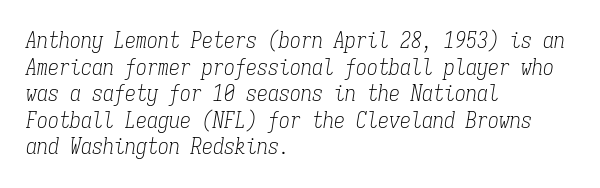
Q: Is the text bold? A: No.
Q: Is the text italic (slanted)? A: Yes, it leans right by about 9 degrees.
Q: Is the text underlined? A: No.
Q: How is the paragraph aligned? A: Left-aligned.
Q: Is the spacing between letters normal or unusually wide? A: Normal.
